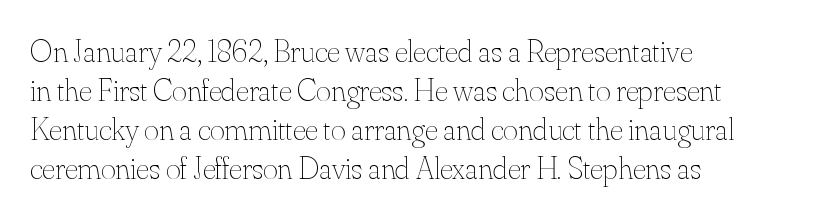
The glyphs are unaccompanied by any horizontal stroke below them. The face used here is rendered with its standard letterfit. Italic: no, the glyphs are upright roman. Each letter keeps its own natural width here, so spacing adapts to shape.
